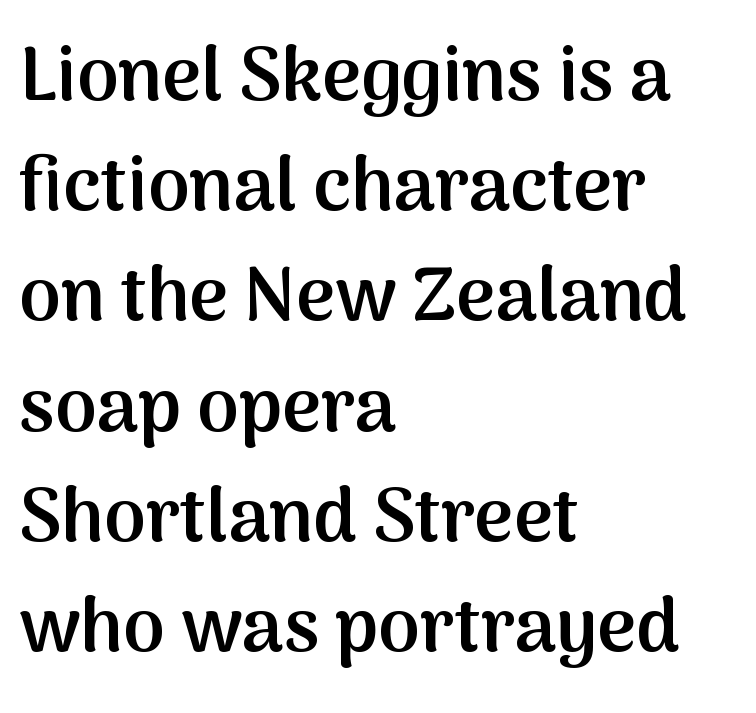
The image shows 75 px semibold sans-serif type, upright; set left-aligned, normal line spacing (1.47x), normal letter spacing, not underlined; medium stroke contrast and a medium x-height.
